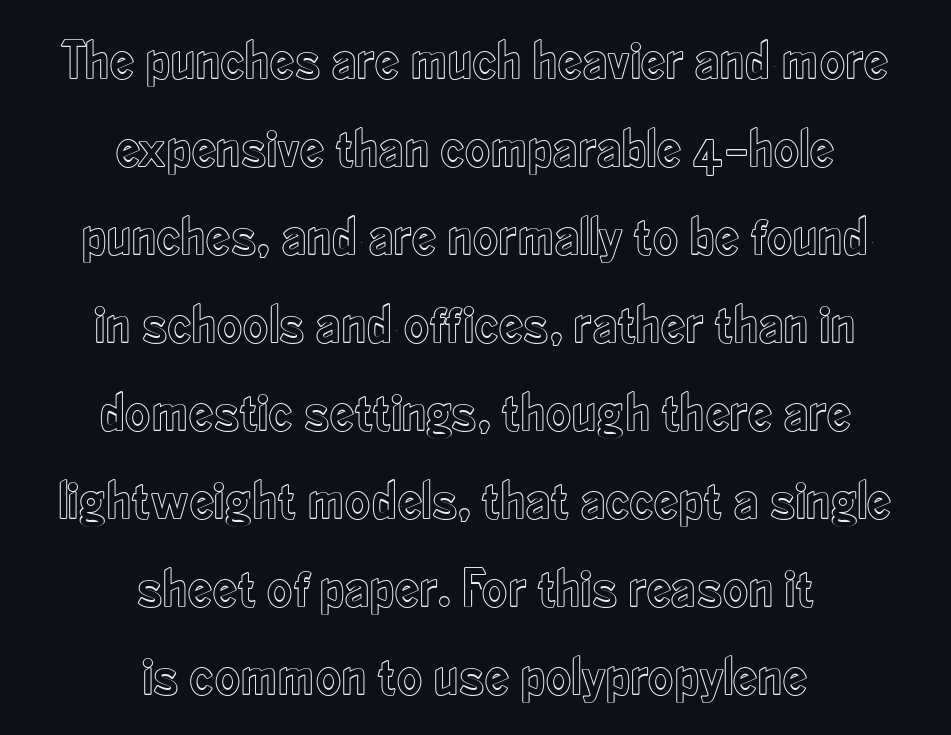
Q: Is the text italic (slanted)? A: No, it is upright.
Q: Is the text underlined? A: No.
Q: How is the paragraph aligned? A: Centered.
Q: Is the spacing between letters normal or unusually wide? A: Normal.
Q: Is the spacing between lines tight, normal or loose? A: Normal.
Q: Width (condensed, normal, or wide)? A: Condensed.
Q: x-height? A: Small.
Q: Monospaced? A: No.
